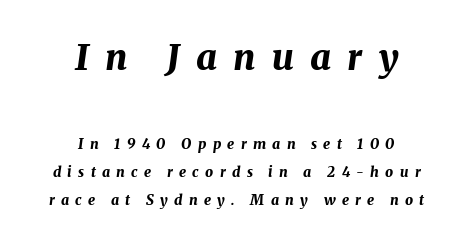
Q: Is the text bold? A: Yes.
Q: Is the text italic (slanted)? A: Yes, it leans right by about 8 degrees.
Q: Is the text underlined? A: No.
Q: How is the paragraph aligned? A: Centered.
Q: Is the spacing between letters normal or unusually wide? A: Unusually wide.
Q: Is the spacing between lines tight, normal or loose? A: Loose.
Q: Which block of text is set in a larger size, the first (top) or the second (bottom)? A: The first (top) one.
Q: Width (condensed, normal, or wide)? A: Normal.
Q: Stroke contrast? A: Medium.
Q: x-height? A: Medium.
Q: Monospaced? A: No.
